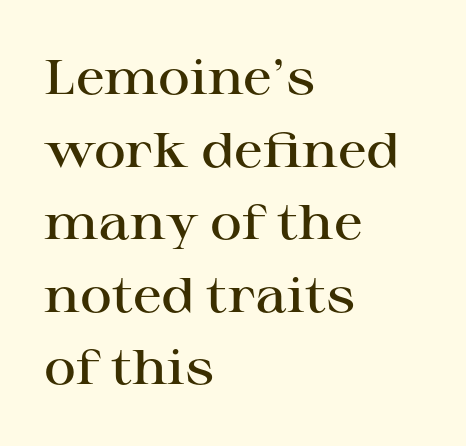
{"serif": "yes", "italic": "no", "bold": "semi", "weight": "semibold", "width": "wide", "stroke_contrast": "high", "x_height": "medium", "monospaced": "no", "underline": "no", "align": "left", "line_spacing": "normal", "line_spacing_ratio": 1.48, "letter_spacing": "normal", "letter_spacing_em": 0.0, "glyph_px": 49}
